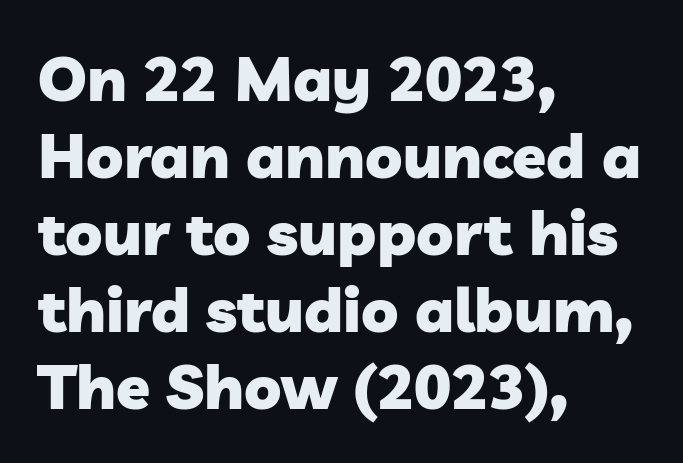
Q: Is the text bold? A: Yes.
Q: Is the typeface a serif or a sans-serif typeface? A: Sans-serif.
Q: Is the text underlined? A: No.
Q: How is the paragraph aligned? A: Left-aligned.
Q: Is the spacing between letters normal or unusually wide? A: Normal.
Q: Width (condensed, normal, or wide)? A: Normal.
Q: Stroke contrast? A: Low.
Q: x-height? A: Medium.
Q: Monospaced? A: No.
